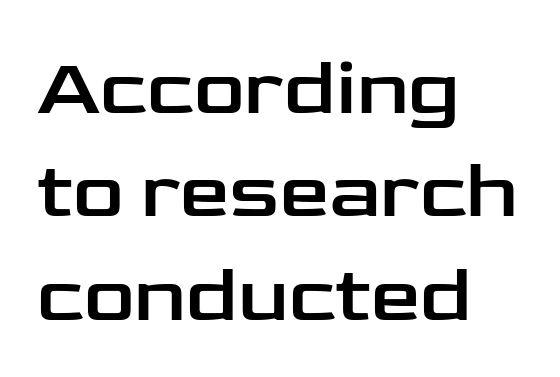
{"serif": "no", "italic": "no", "width": "wide", "stroke_contrast": "low", "x_height": "medium", "monospaced": "no", "underline": "no", "align": "left", "line_spacing": "normal", "line_spacing_ratio": 1.31, "letter_spacing": "normal", "letter_spacing_em": 0.0, "glyph_px": 79}
